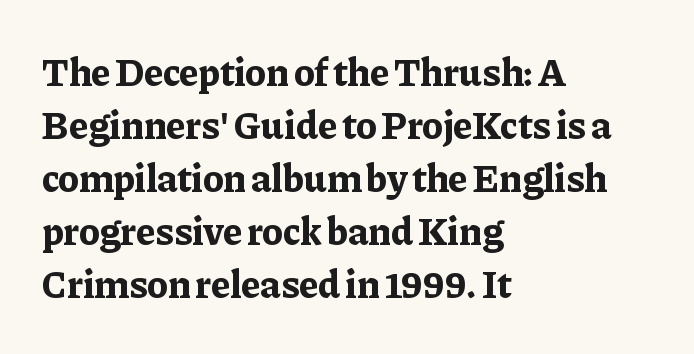
{"serif": "yes", "italic": "no", "bold": "yes", "weight": "bold", "width": "normal", "stroke_contrast": "low", "x_height": "medium", "monospaced": "no", "underline": "no", "align": "left", "line_spacing": "normal", "line_spacing_ratio": 1.36, "letter_spacing": "normal", "letter_spacing_em": 0.0, "glyph_px": 39}
